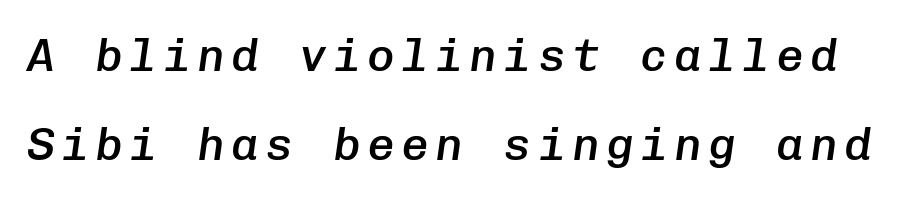
Tall strokes in this sample are angled rather than plumb. On the weight axis this lands at semibold, roughly 600. This rendering features lettering with no underline. Fixed-width glyphs throughout — classic coding-font behaviour.
